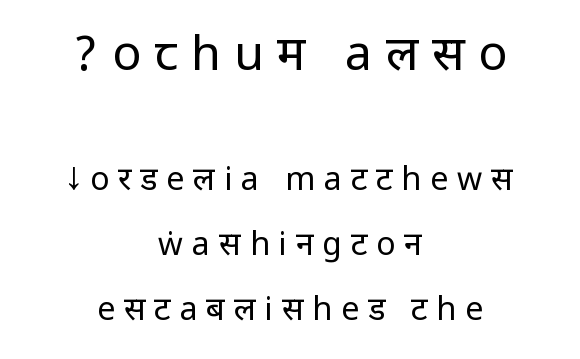
{"serif": "no", "italic": "no", "bold": "no", "weight": "regular", "width": "condensed", "stroke_contrast": "low", "underline": "no", "align": "center", "line_spacing": "loose", "line_spacing_ratio": 2.02, "letter_spacing": "wide", "letter_spacing_em": 0.28, "larger_block": "first", "size_ratio": 1.5, "glyph_px": 48}
